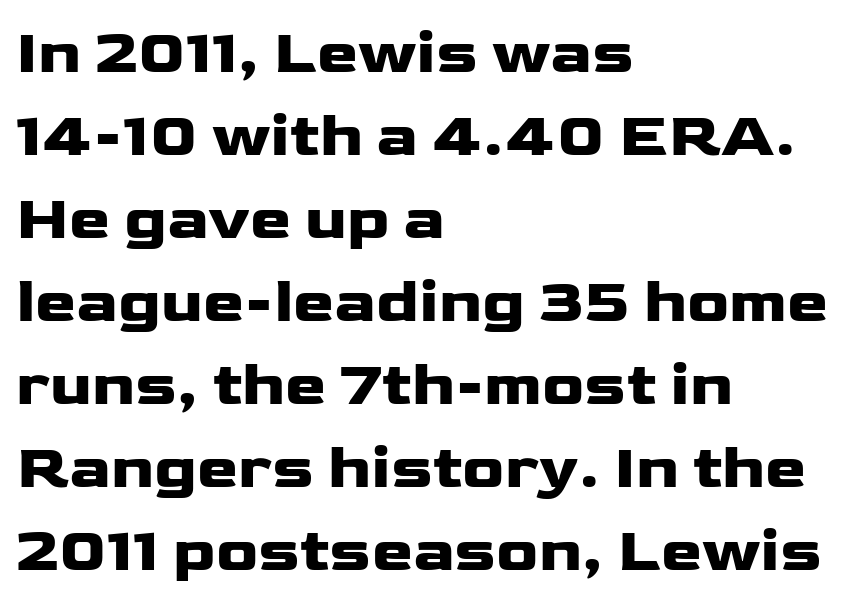
{"serif": "no", "italic": "no", "bold": "yes", "weight": "heavy", "width": "wide", "stroke_contrast": "low", "x_height": "medium", "monospaced": "no", "underline": "no", "align": "left", "line_spacing": "normal", "line_spacing_ratio": 1.34, "letter_spacing": "normal", "letter_spacing_em": 0.0, "glyph_px": 62}
